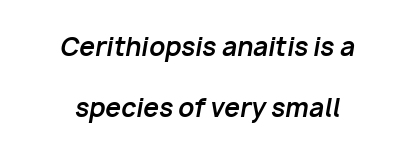
Q: Is the text bold? A: Yes.
Q: Is the text italic (slanted)? A: Yes, it leans right by about 10 degrees.
Q: Is the text underlined? A: No.
Q: How is the paragraph aligned? A: Centered.
Q: Is the spacing between letters normal or unusually wide? A: Normal.
Q: Is the spacing between lines tight, normal or loose? A: Loose.
